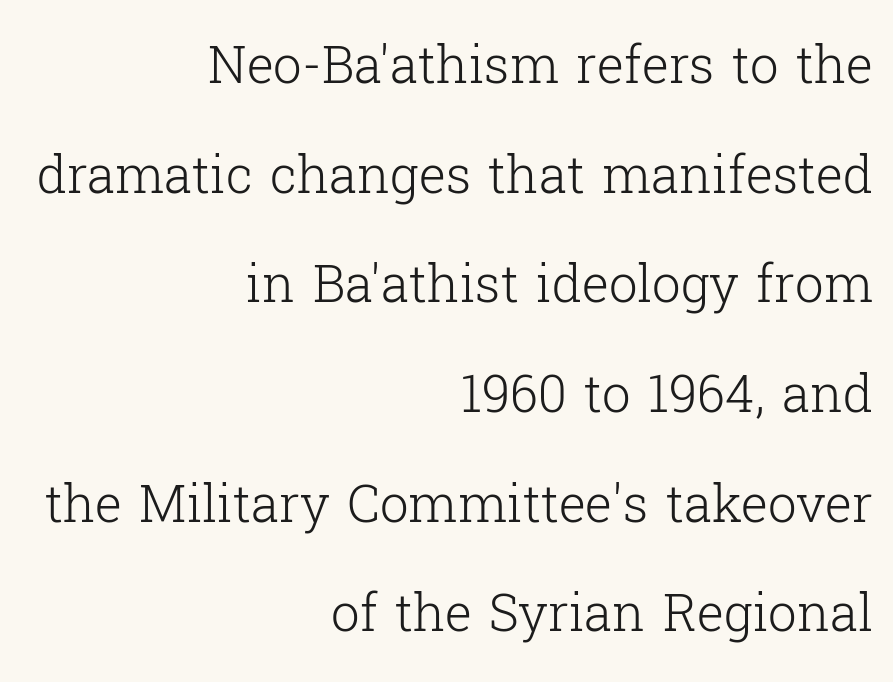
The strokes carry an ordinary text weight at most. Are there feet on the stems? There are — it's a serif. Bare-footed words on every line. Layout note: lines flush right. The space between consecutive lines is lavish.
